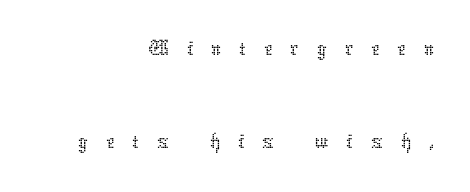
{"italic": "no", "bold": "no", "weight": "thin", "width": "normal", "stroke_contrast": "low", "x_height": "medium", "monospaced": "no", "underline": "no", "align": "right", "line_spacing": "loose", "line_spacing_ratio": 1.93, "letter_spacing": "wide", "letter_spacing_em": 0.37, "glyph_px": 48}
